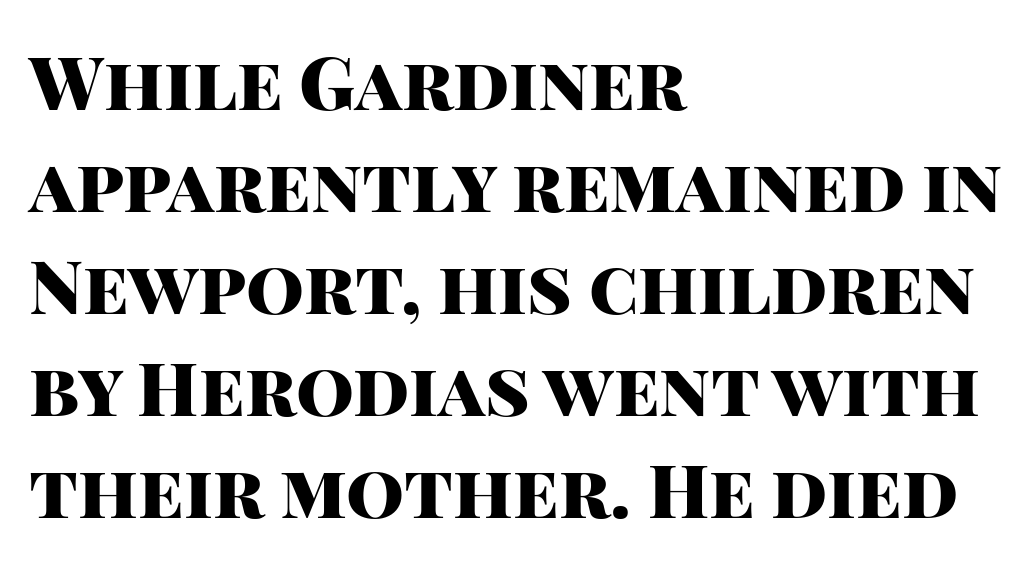
The image shows 74 px heavy sans-serif type, upright; set left-aligned, normal line spacing (1.38x), normal letter spacing, not underlined; high stroke contrast and a large x-height.
